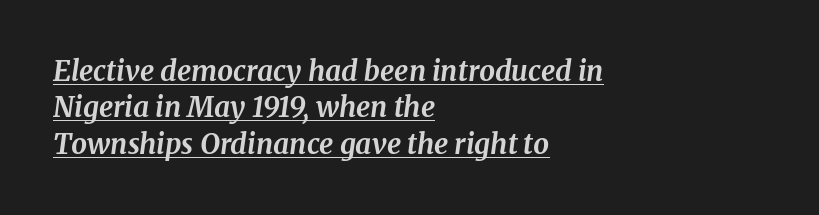
Q: Is the text bold? A: Yes.
Q: Is the text italic (slanted)? A: Yes, it leans right by about 8 degrees.
Q: Is the typeface a serif or a sans-serif typeface? A: Serif.
Q: Is the text underlined? A: Yes.
Q: How is the paragraph aligned? A: Left-aligned.
Q: Is the spacing between letters normal or unusually wide? A: Normal.
Q: Is the spacing between lines tight, normal or loose? A: Normal.
Q: Width (condensed, normal, or wide)? A: Normal.
Q: Stroke contrast? A: Medium.
Q: x-height? A: Medium.
Q: Monospaced? A: No.
